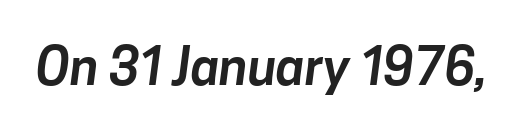
{"serif": "no", "width": "normal", "stroke_contrast": "low", "x_height": "medium", "monospaced": "no", "underline": "no", "letter_spacing": "normal", "letter_spacing_em": 0.0, "glyph_px": 51}
